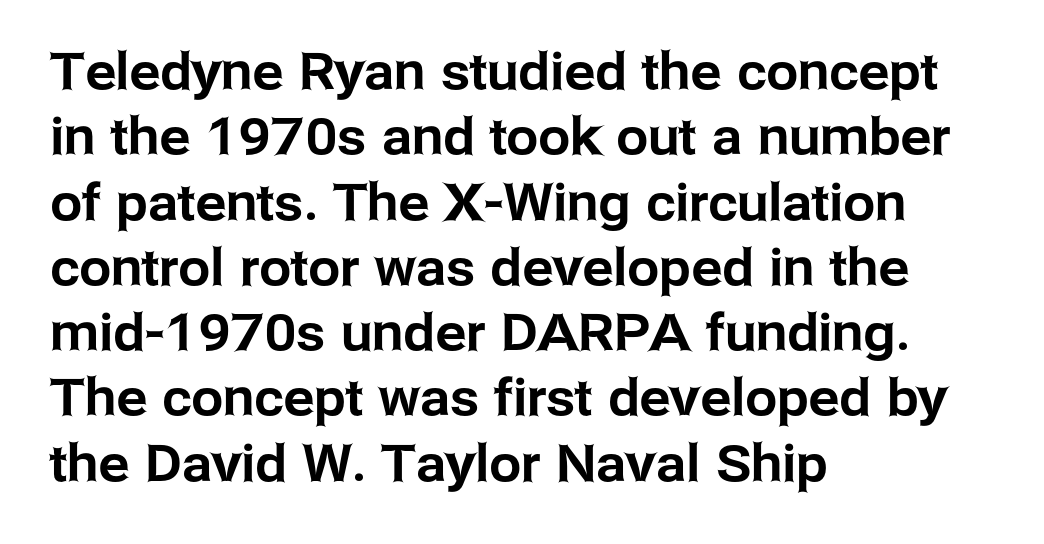
The image shows 51 px sans-serif type, upright; set left-aligned, normal line spacing (1.28x), normal letter spacing, not underlined; low stroke contrast and a medium x-height.
